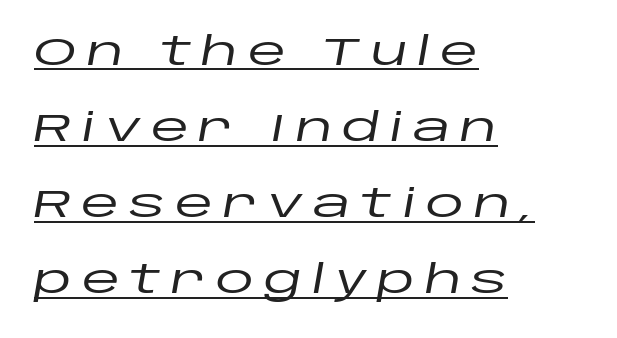
The image shows 39 px wide type, italic (leaning right); set left-aligned, loose line spacing (1.95x), unusually wide letter spacing (+0.25 em), underlined; low stroke contrast and a large x-height.
